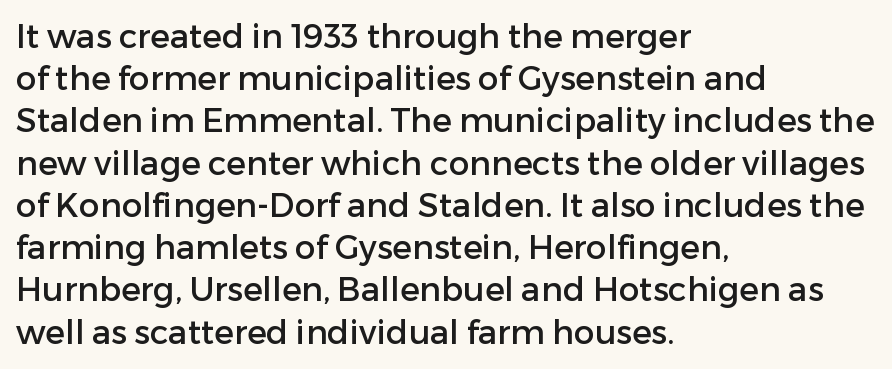
{"serif": "no", "italic": "no", "width": "normal", "stroke_contrast": "low", "x_height": "medium", "monospaced": "no", "underline": "no", "align": "left", "line_spacing": "normal", "line_spacing_ratio": 1.28, "letter_spacing": "normal", "letter_spacing_em": 0.0, "glyph_px": 33}
